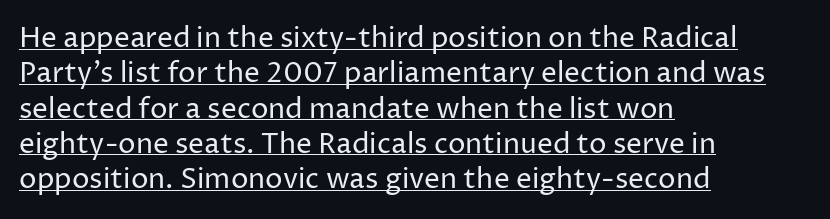
Q: Is the text bold? A: No.
Q: Is the text italic (slanted)? A: No, it is upright.
Q: Is the typeface a serif or a sans-serif typeface? A: Sans-serif.
Q: Is the text underlined? A: Yes.
Q: How is the paragraph aligned? A: Left-aligned.
Q: Is the spacing between letters normal or unusually wide? A: Normal.
Q: Is the spacing between lines tight, normal or loose? A: Normal.
Q: Width (condensed, normal, or wide)? A: Normal.
Q: Stroke contrast? A: Low.
Q: x-height? A: Medium.
Q: Monospaced? A: No.
